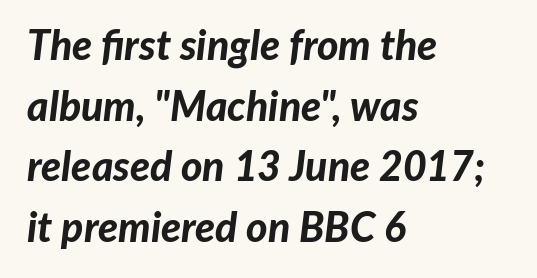
A typesetter would call this proportional, since set widths differ per character. Lines of text with bare space underneath. On the weight axis this lands at bold, roughly 700. Designer's note — italics engaged. Quick note: interline space is typical. The ragged edge is on the right, which tells us the setting is flush left.
